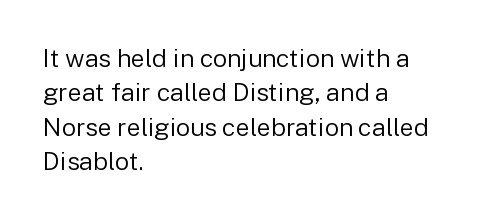
{"italic": "no", "bold": "no", "underline": "no", "align": "left", "line_spacing": "normal", "line_spacing_ratio": 1.38, "letter_spacing": "normal", "letter_spacing_em": 0.0, "glyph_px": 25}
